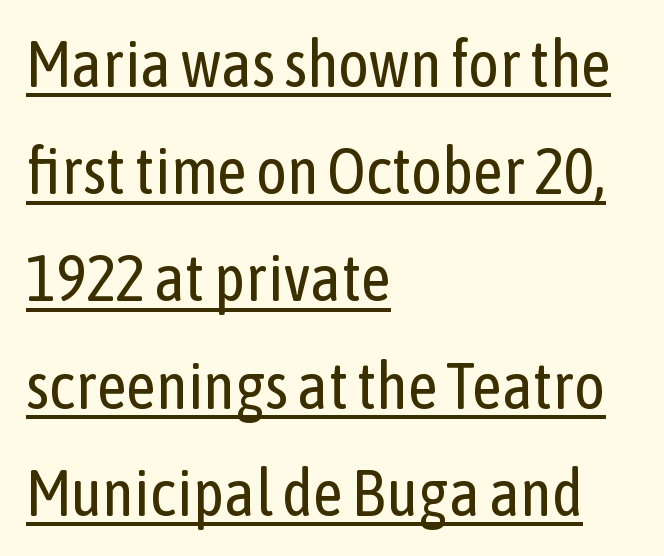
The image shows 65 px regular-weight, condensed sans-serif type, upright; set left-aligned, normal line spacing (1.65x), normal letter spacing, underlined; low stroke contrast and a medium x-height.
